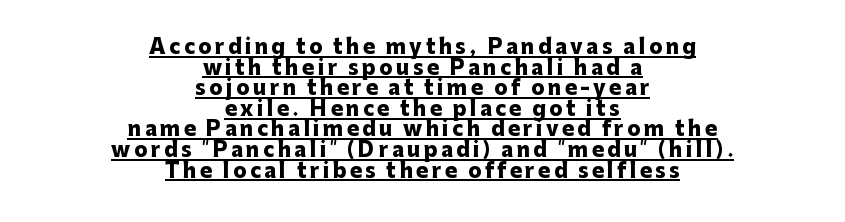
The image shows 20 px bold type, upright; set centered, tight line spacing (1.03x), underlined.
